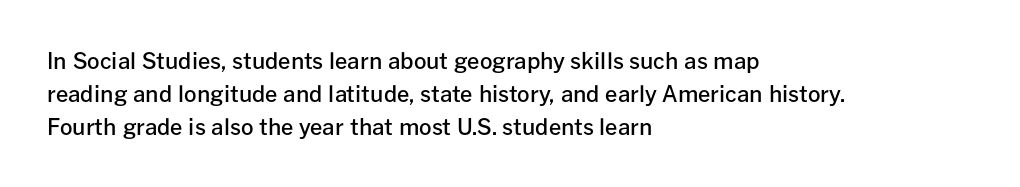
This sample is left-justified, so line endings fall wherever the words run out. Has an underline been added? It has not. The glyphs have the mass of a demibold cut, below bold. Nothing unusual about the tracking: characters are spaced as the font intends.
